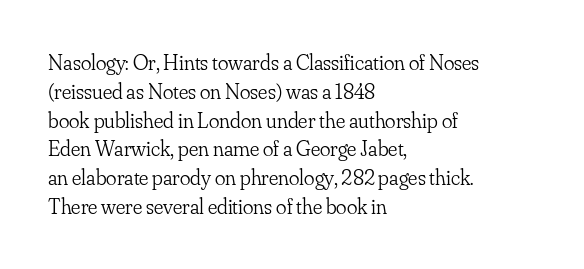
Q: Is the text bold? A: No.
Q: Is the text italic (slanted)? A: No, it is upright.
Q: Is the text underlined? A: No.
Q: How is the paragraph aligned? A: Left-aligned.
Q: Is the spacing between letters normal or unusually wide? A: Normal.
Q: Is the spacing between lines tight, normal or loose? A: Normal.
